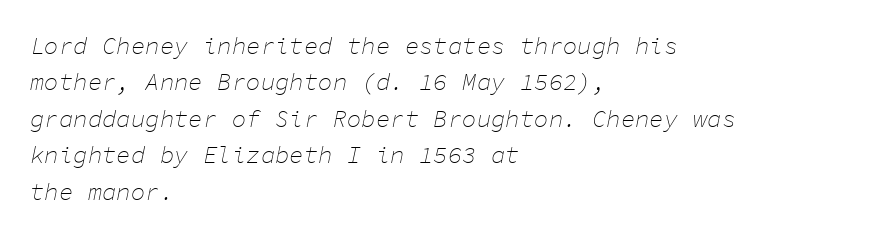
The rendering keeps characters at their native spacing. Quick note: underline off. This sample keeps an unexceptional amount of space between lines. You can tell it's italic because the verticals aren't actually vertical.
